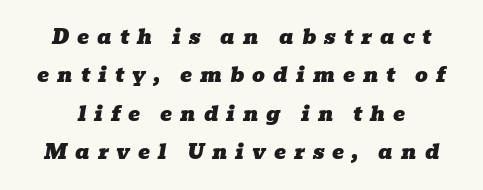
Q: Is the text italic (slanted)? A: Yes, it leans right by about 10 degrees.
Q: Is the text underlined? A: No.
Q: Is the spacing between letters normal or unusually wide? A: Unusually wide.
Q: Is the spacing between lines tight, normal or loose? A: Loose.
